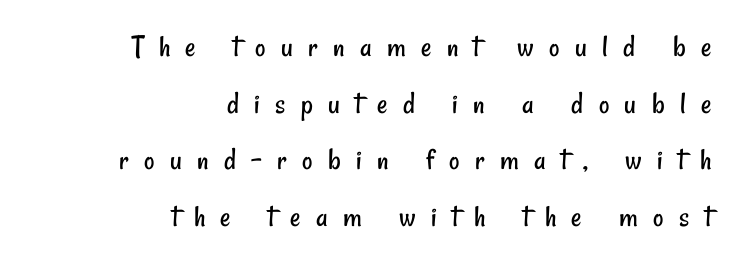
Type style note: lacks serifs. Clear beneath every line of the passage. These lines are rendered in a variable-pitch font. Notice how the passage keeps a crisp vertical edge on the right only. The rendering inserts visible extra space after every character. No heavy texture on the line: the type isn't bold.
